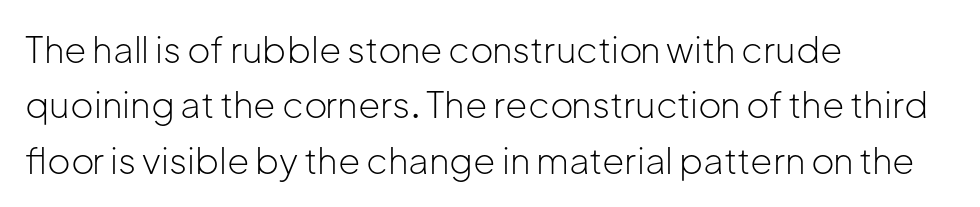
The image shows 36 px light sans-serif type, upright; set left-aligned, normal line spacing (1.54x), normal letter spacing, not underlined; low stroke contrast and a medium x-height.
